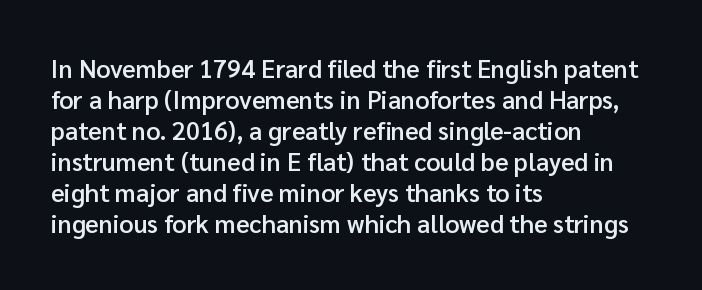
The image shows 25 px text type, upright; set left-aligned, line spacing 1.24x, normal letter spacing, not underlined.
